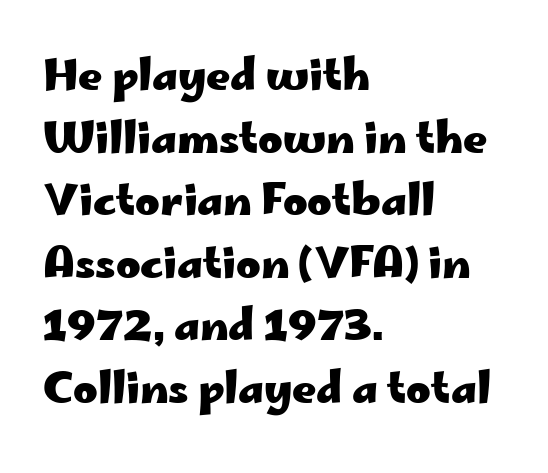
The image shows 42 px heavy, wide sans-serif type, upright; set left-aligned, normal line spacing (1.49x), normal letter spacing, not underlined; low stroke contrast and a small x-height.
